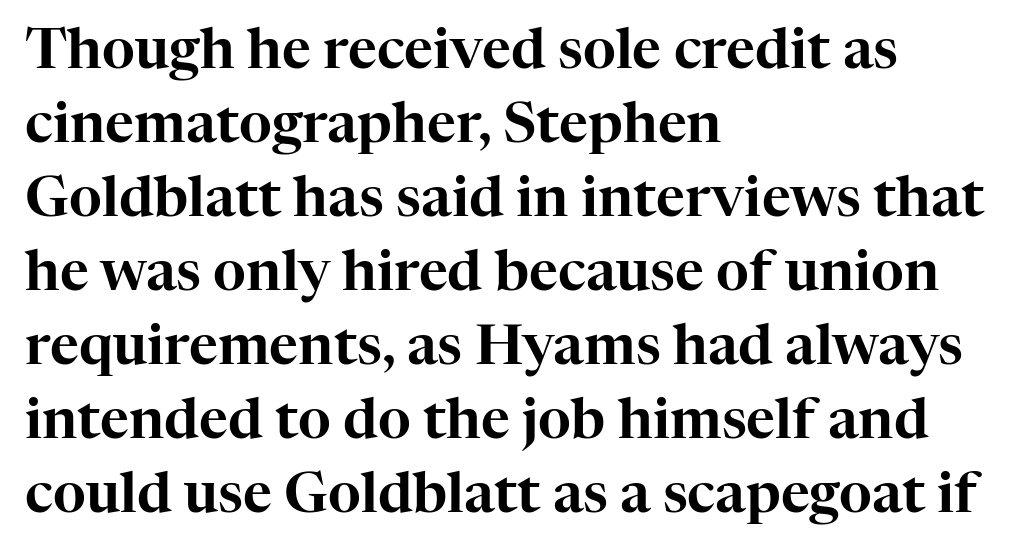
{"serif": "yes", "italic": "no", "width": "normal", "stroke_contrast": "high", "x_height": "medium", "monospaced": "no", "underline": "no", "align": "left", "line_spacing": "normal", "line_spacing_ratio": 1.32, "letter_spacing": "normal", "letter_spacing_em": 0.0, "glyph_px": 56}
